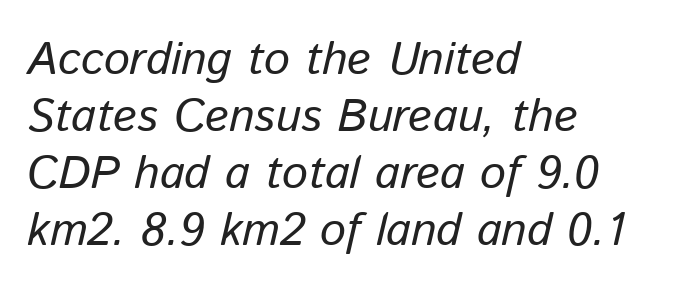
{"italic": "yes", "lean": "right", "slant_degrees": 13, "width": "normal", "stroke_contrast": "low", "x_height": "medium", "monospaced": "no", "underline": "no", "align": "left", "line_spacing_ratio": 1.24, "letter_spacing": "normal", "letter_spacing_em": 0.0, "glyph_px": 46}
